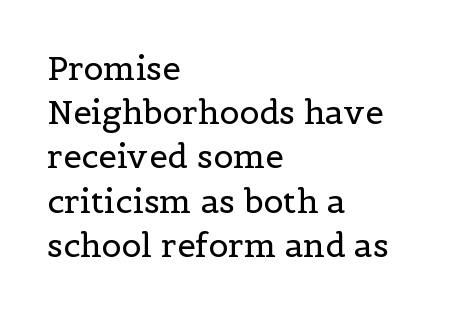
The image shows 33 px regular-weight serif type, upright; set left-aligned, normal line spacing (1.34x), normal letter spacing, not underlined; a medium x-height.
